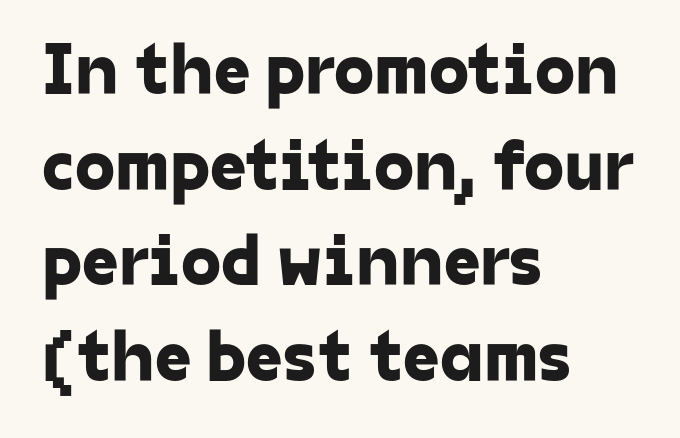
{"serif": "no", "width": "normal", "stroke_contrast": "low", "x_height": "medium", "monospaced": "no", "underline": "no", "align": "left", "line_spacing": "normal", "line_spacing_ratio": 1.31, "letter_spacing": "normal", "letter_spacing_em": 0.0, "glyph_px": 73}
